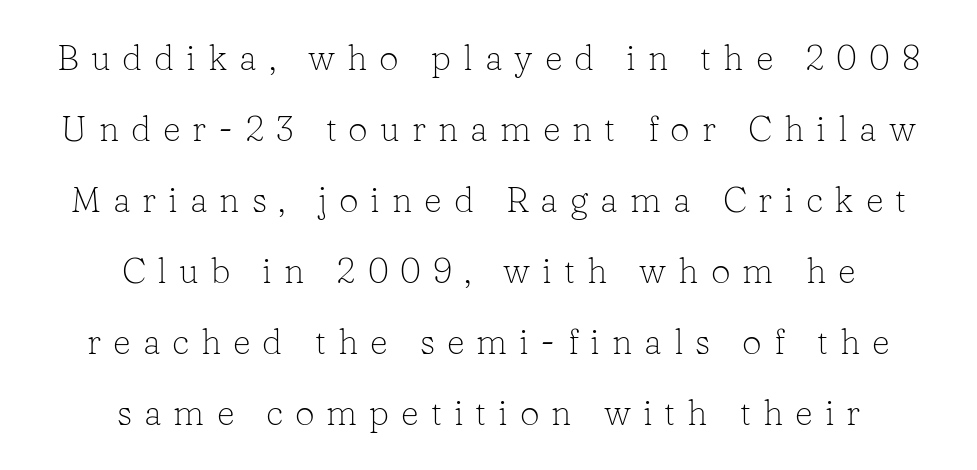
Q: Is the text bold? A: No.
Q: Is the text italic (slanted)? A: No, it is upright.
Q: Is the typeface a serif or a sans-serif typeface? A: Serif.
Q: Is the text underlined? A: No.
Q: How is the paragraph aligned? A: Centered.
Q: Is the spacing between letters normal or unusually wide? A: Unusually wide.
Q: Is the spacing between lines tight, normal or loose? A: Loose.
Q: Width (condensed, normal, or wide)? A: Normal.
Q: Stroke contrast? A: Low.
Q: x-height? A: Medium.
Q: Monospaced? A: No.
